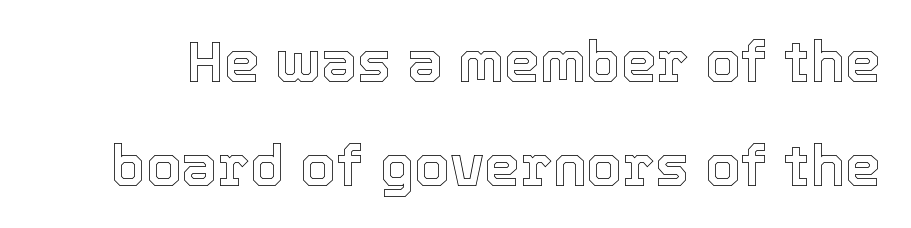
Q: Is the text italic (slanted)? A: No, it is upright.
Q: Is the text underlined? A: No.
Q: Is the spacing between letters normal or unusually wide? A: Normal.
Q: Width (condensed, normal, or wide)? A: Normal.
Q: x-height? A: Medium.
Q: Monospaced? A: No.
